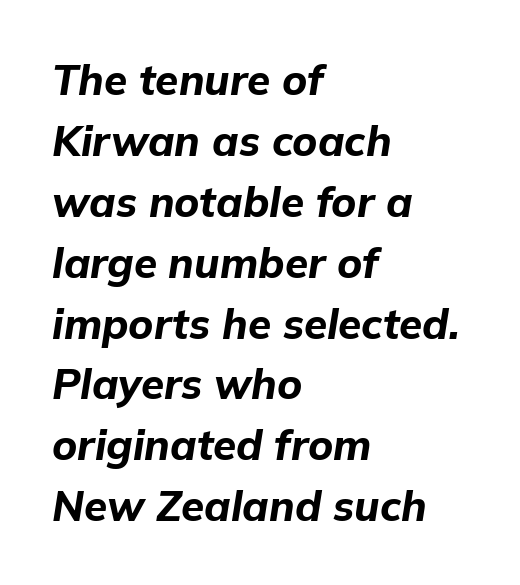
The image shows 42 px bold type, italic (leaning right); set left-aligned, normal line spacing (1.45x), normal letter spacing, not underlined; low stroke contrast and a medium x-height.
